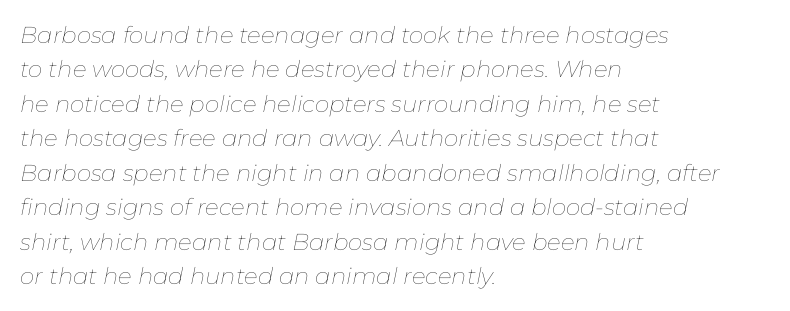
Q: Is the text bold? A: No.
Q: Is the text italic (slanted)? A: Yes, it leans right by about 11 degrees.
Q: Is the text underlined? A: No.
Q: How is the paragraph aligned? A: Left-aligned.
Q: Is the spacing between letters normal or unusually wide? A: Normal.
Q: Is the spacing between lines tight, normal or loose? A: Normal.
